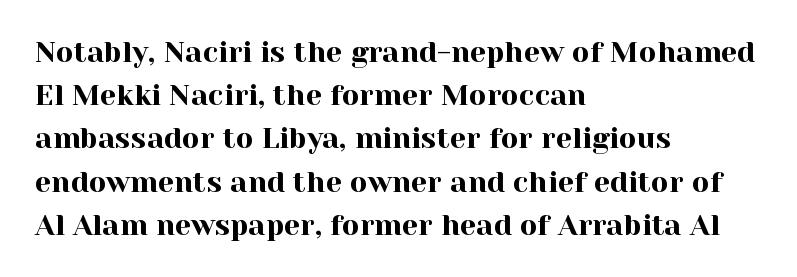
Upright lettering throughout. This block has exactly the height ordinary leading produces. The rendering shows small feet on the letterforms — a serif design. Looks like regular typesetting: each glyph gets only the width it needs. Look at the tracking — it's just the regular setting, nothing added.
